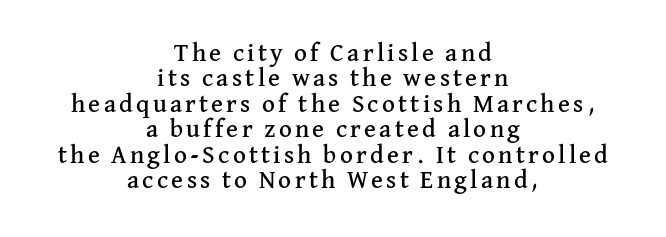
Q: Is the text italic (slanted)? A: No, it is upright.
Q: Is the text underlined? A: No.
Q: How is the paragraph aligned? A: Centered.
Q: Is the spacing between lines tight, normal or loose? A: Tight.
